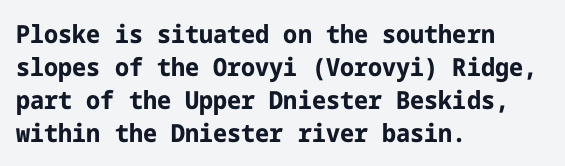
{"italic": "no", "bold": "yes", "underline": "no", "align": "left", "line_spacing": "normal", "line_spacing_ratio": 1.32, "letter_spacing": "normal", "letter_spacing_em": 0.0, "glyph_px": 25}
